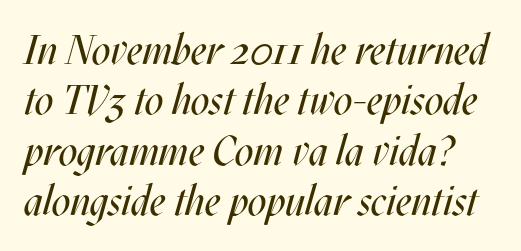
The font is comparable to plain body text, perhaps lighter. Anything drawn beneath the words? Only blank space. Does the lettering tilt? It does — this is italic. Looks like regular typesetting: each glyph gets only the width it needs. This sample uses plain, unmodified letter spacing.
